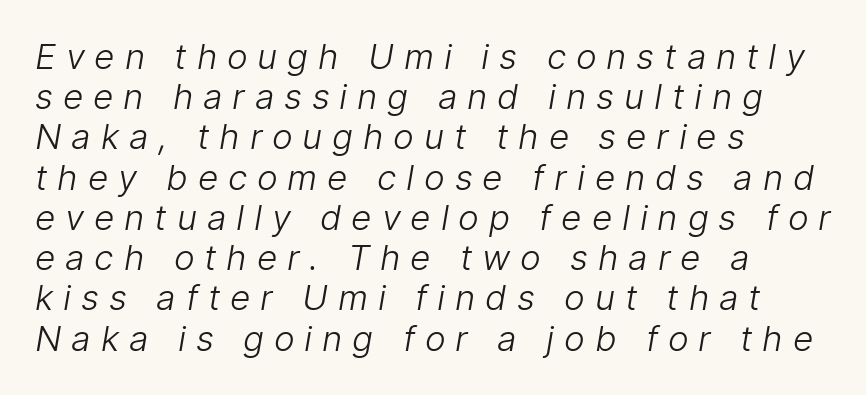
{"serif": "no", "bold": "no", "weight": "light", "width": "normal", "stroke_contrast": "low", "x_height": "medium", "monospaced": "no", "underline": "no", "align": "left", "line_spacing": "tight", "line_spacing_ratio": 1.15, "letter_spacing": "wide", "letter_spacing_em": 0.28, "glyph_px": 35}
